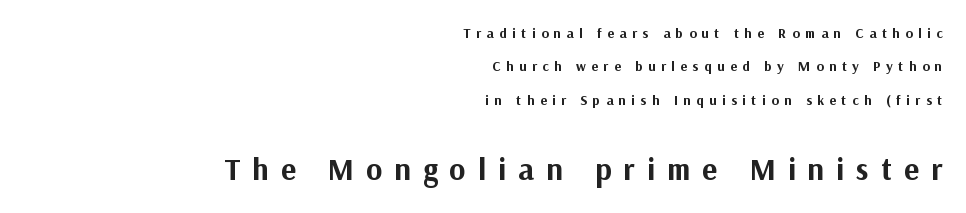
Q: Is the text bold? A: Yes.
Q: Is the text italic (slanted)? A: No, it is upright.
Q: Is the typeface a serif or a sans-serif typeface? A: Sans-serif.
Q: Is the text underlined? A: No.
Q: How is the paragraph aligned? A: Right-aligned.
Q: Is the spacing between letters normal or unusually wide? A: Unusually wide.
Q: Is the spacing between lines tight, normal or loose? A: Loose.
Q: Which block of text is set in a larger size, the first (top) or the second (bottom)? A: The second (bottom) one.
Q: Width (condensed, normal, or wide)? A: Normal.
Q: Stroke contrast? A: Medium.
Q: x-height? A: Medium.
Q: Monospaced? A: No.
